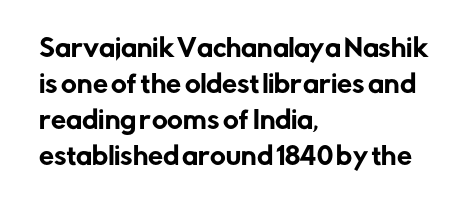
The image shows 24 px text type, upright; set left-aligned, normal line spacing (1.5x), normal letter spacing, not underlined.
